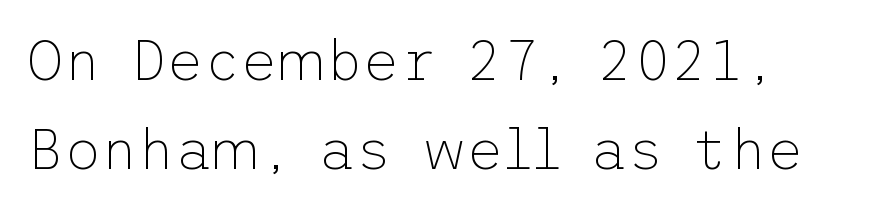
Baseline-to-baseline distance is the conventional proportion of letter height. Counters stay open thanks to moderate or lighter strokes. Has an underline been added? It has not. The letters stand straight up with perfectly vertical stems. Classification — sans serif. Where is the straight margin? On the left.
